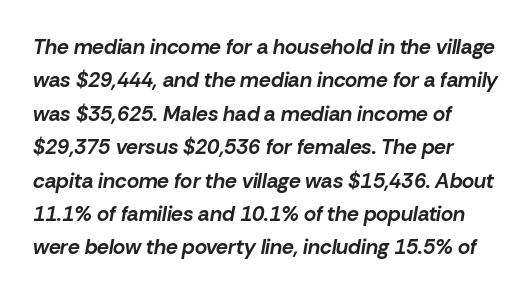
Q: Is the text bold? A: Yes.
Q: Is the text italic (slanted)? A: Yes, it leans right by about 10 degrees.
Q: Is the text underlined? A: No.
Q: Is the spacing between letters normal or unusually wide? A: Normal.
Q: Is the spacing between lines tight, normal or loose? A: Normal.
